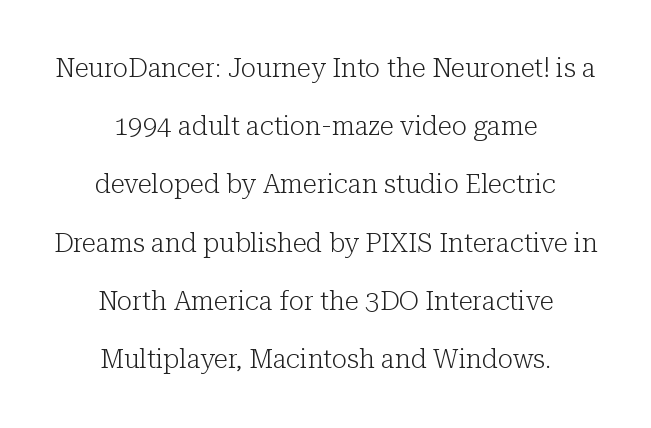
Regarding leading, the lines here are spaced well apart. Short and long lines alike share a common midpoint. The weight tops out at a normal text grade. Plain, unruled lines of type.
